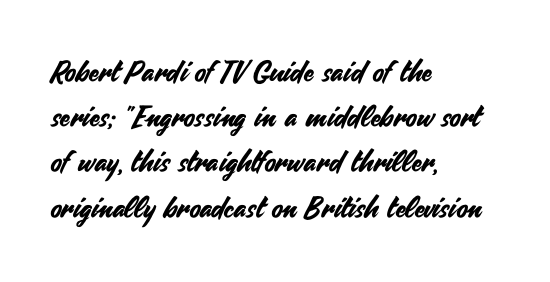
The ragged edge is on the right, which tells us the setting is flush left. I'd call this a sans setting — the letters go barefoot. Do the characters align in a grid? No, the font is proportional. Normally led — the rows are evenly, conventionally spaced. The specimen omits any rule beneath the text block's lines.
